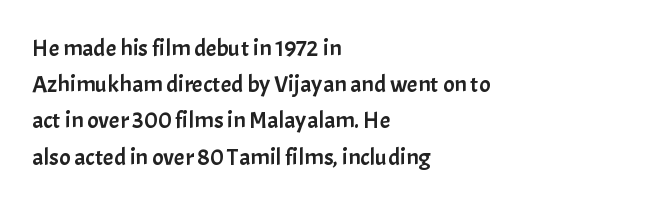
Leading: standard. Ascenders rise straight up at ninety degrees. Nobody drew a line under any word here. Here the glyphs are tracked normally, forming tight word shapes. All the whitespace from short lines collects on the right.
